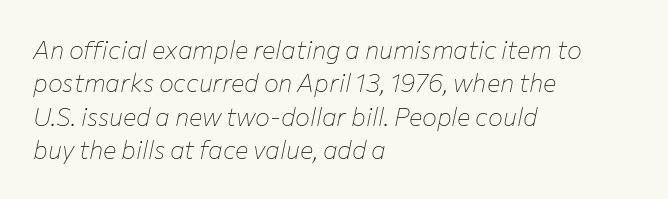
The image shows 25 px text type, italic (leaning right); set left-aligned, normal line spacing (1.34x), normal letter spacing, not underlined.
